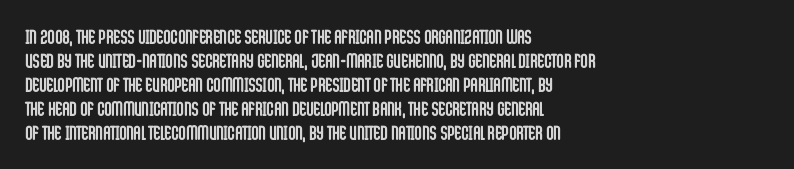
{"italic": "no", "bold": "yes", "underline": "no", "align": "left", "line_spacing_ratio": 1.2, "letter_spacing": "normal", "letter_spacing_em": 0.0, "glyph_px": 20}
